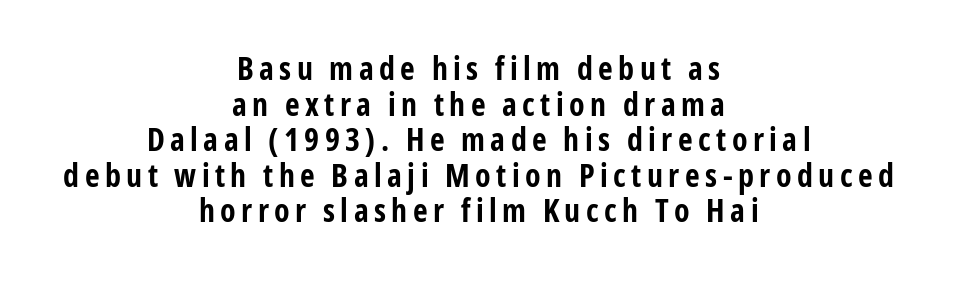
The image shows 32 px bold, condensed sans-serif type, upright; set centered, tight line spacing (1.11x), not underlined; low stroke contrast and a medium x-height.
